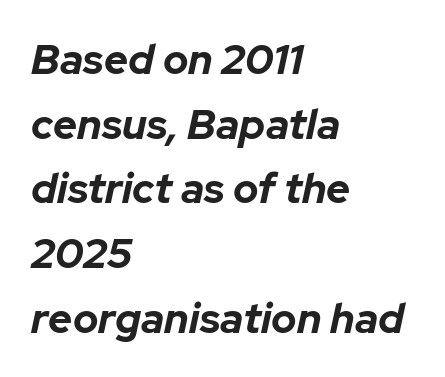
Q: Is the text bold? A: Yes.
Q: Is the text italic (slanted)? A: Yes, it leans right by about 12 degrees.
Q: Is the text underlined? A: No.
Q: How is the paragraph aligned? A: Left-aligned.
Q: Is the spacing between letters normal or unusually wide? A: Normal.
Q: Is the spacing between lines tight, normal or loose? A: Normal.
Q: Width (condensed, normal, or wide)? A: Normal.
Q: Stroke contrast? A: Low.
Q: x-height? A: Medium.
Q: Monospaced? A: No.
